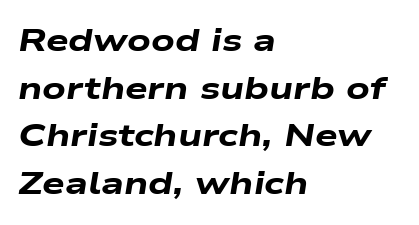
Teacher's note: observe the even left margin — that is flush-left alignment. The sample has been set heavy, in full bold. This rendering features lettering with no underline. The rendering uses natural spacing where letterforms have individual widths.
